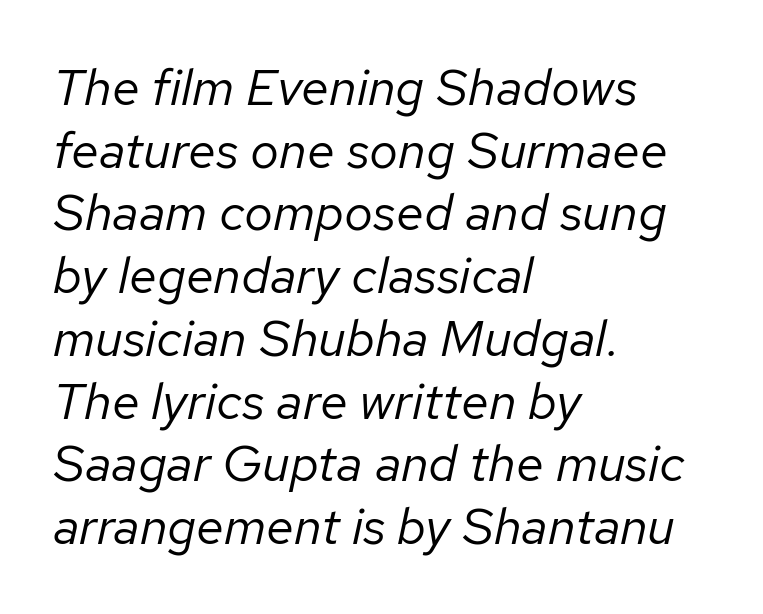
{"italic": "yes", "lean": "right", "slant_degrees": 12, "bold": "no", "weight": "regular", "width": "normal", "stroke_contrast": "low", "x_height": "medium", "monospaced": "no", "underline": "no", "align": "left", "line_spacing_ratio": 1.23, "letter_spacing": "normal", "letter_spacing_em": 0.0, "glyph_px": 51}
